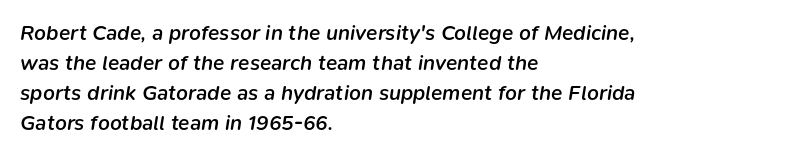
Q: Is the text bold? A: Semi-bold.
Q: Is the text italic (slanted)? A: Yes, it leans right by about 9 degrees.
Q: Is the text underlined? A: No.
Q: How is the paragraph aligned? A: Left-aligned.
Q: Is the spacing between letters normal or unusually wide? A: Normal.
Q: Is the spacing between lines tight, normal or loose? A: Normal.
